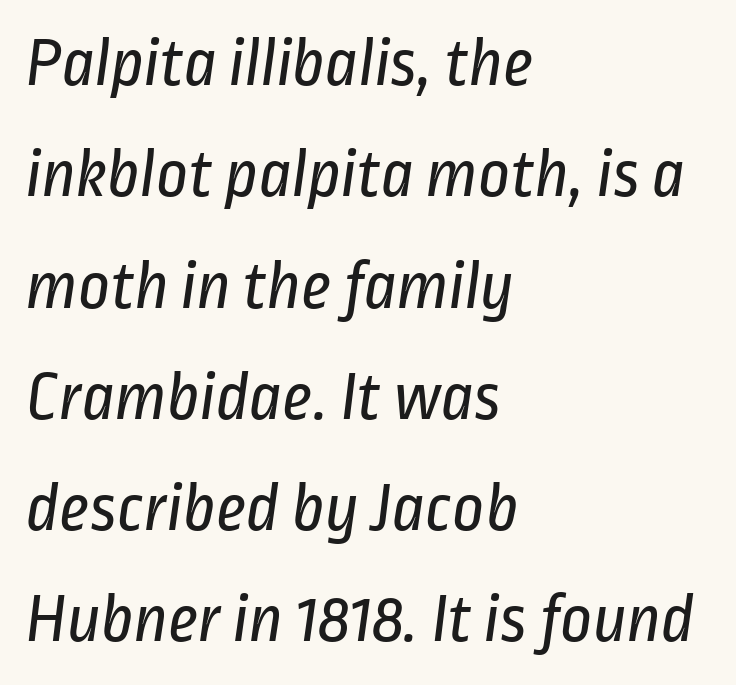
The image shows 70 px regular-weight, condensed sans-serif type; set left-aligned, normal line spacing (1.59x), normal letter spacing, not underlined; low stroke contrast and a medium x-height.
